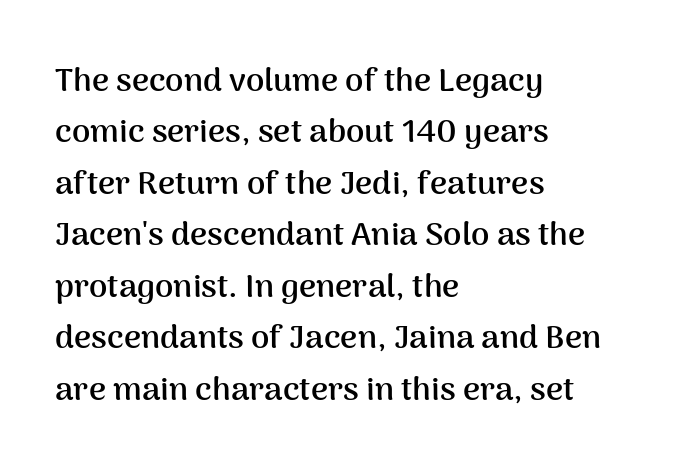
Underlining? Definitely not there. Think of a printed novel: that variable character pitch is what you see here. What weight is shown? A full bold with thick strokes. The vertical gap from one line to the next is medium.
